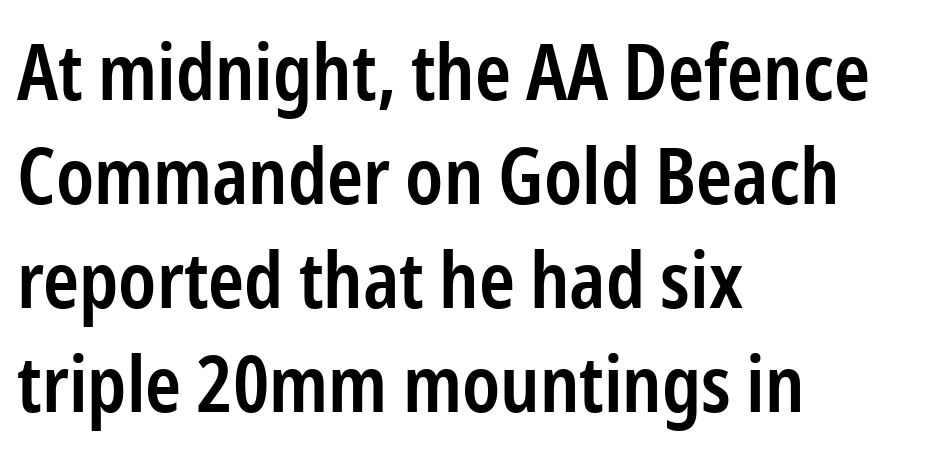
{"serif": "no", "italic": "no", "bold": "semi", "weight": "semibold", "width": "condensed", "stroke_contrast": "low", "x_height": "medium", "monospaced": "no", "underline": "no", "align": "left", "line_spacing": "normal", "line_spacing_ratio": 1.35, "letter_spacing": "normal", "letter_spacing_em": 0.0, "glyph_px": 77}
